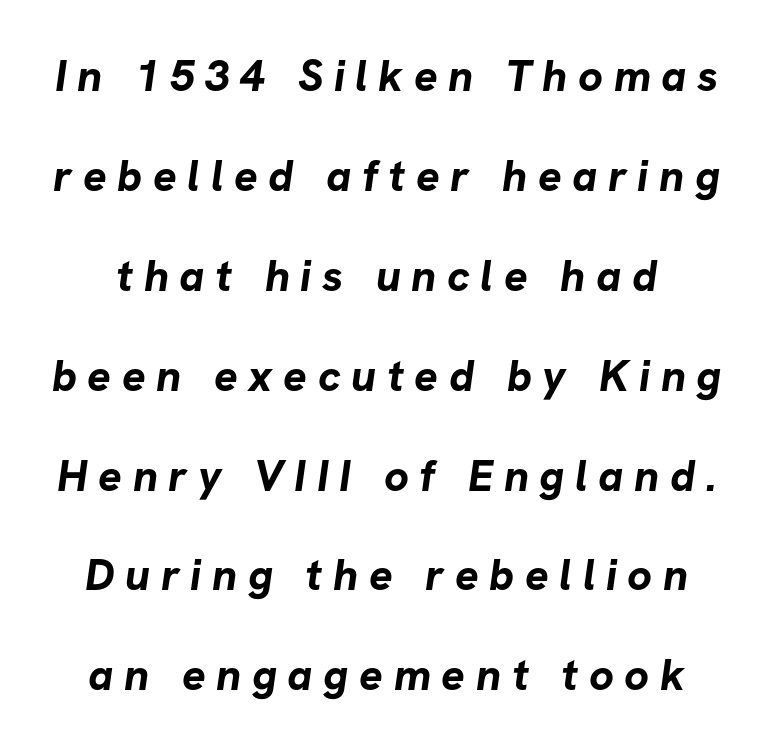
Q: Is the text bold? A: Yes.
Q: Is the typeface a serif or a sans-serif typeface? A: Sans-serif.
Q: Is the text underlined? A: No.
Q: Is the spacing between letters normal or unusually wide? A: Unusually wide.
Q: Is the spacing between lines tight, normal or loose? A: Loose.
Q: Width (condensed, normal, or wide)? A: Normal.
Q: Stroke contrast? A: Low.
Q: x-height? A: Medium.
Q: Monospaced? A: No.
